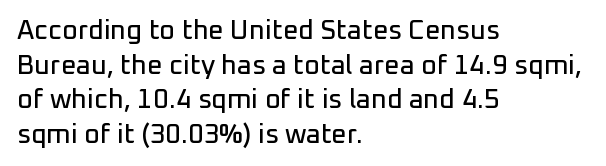
The image shows 27 px text type, upright; set left-aligned, normal line spacing (1.28x), normal letter spacing, not underlined.
